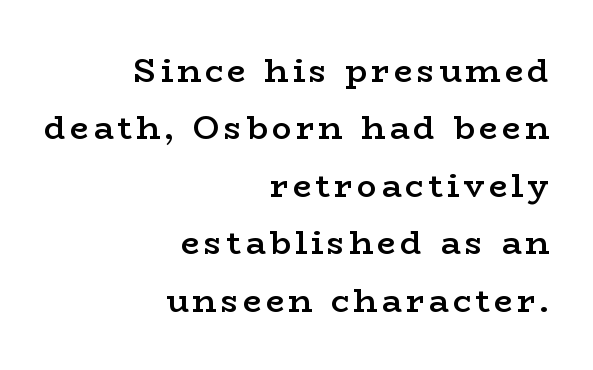
Quick note: underline off. These lines are set flush right with a ragged left edge. This sample has the flowing, uneven cadence of proportional lettering. Classification — serif. Every character sits straight up, as roman type does. How heavy is the stroke? Medium-heavy — a semibold, shy of bold.
